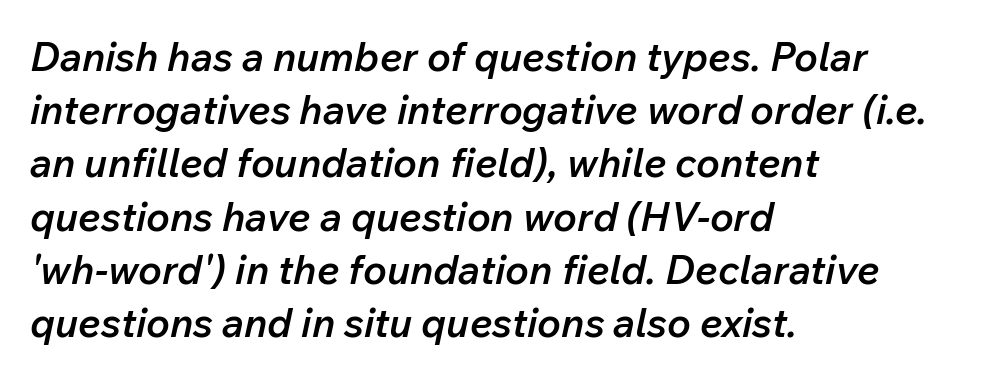
{"italic": "yes", "lean": "right", "slant_degrees": 12, "bold": "semi", "weight": "semibold", "width": "normal", "stroke_contrast": "low", "x_height": "medium", "monospaced": "no", "underline": "no", "align": "left", "line_spacing": "normal", "line_spacing_ratio": 1.33, "letter_spacing": "normal", "letter_spacing_em": 0.0, "glyph_px": 40}
